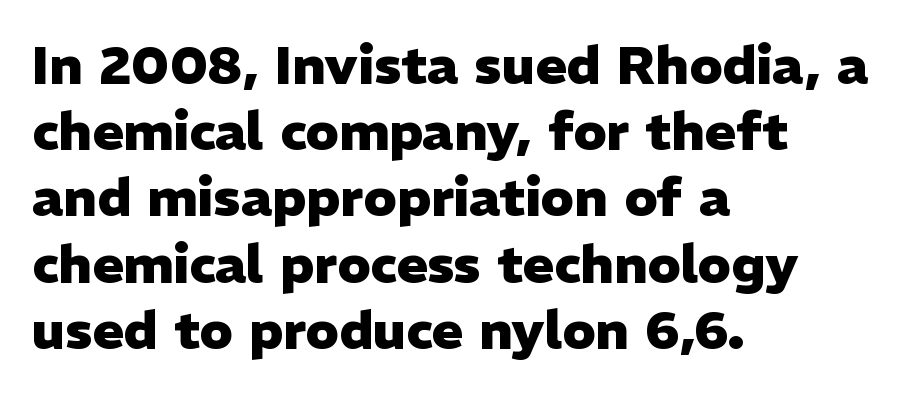
The image shows 53 px heavy sans-serif type, upright; set left-aligned, normal line spacing (1.25x), normal letter spacing, not underlined; low stroke contrast and a medium x-height.
